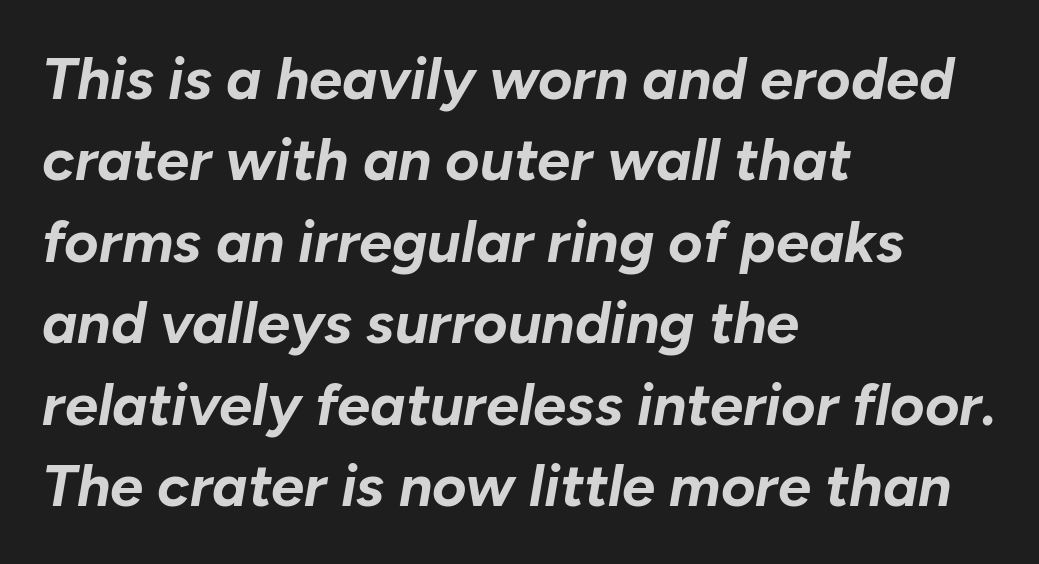
Q: Is the text bold? A: Yes.
Q: Is the text italic (slanted)? A: Yes, it leans right by about 10 degrees.
Q: Is the text underlined? A: No.
Q: How is the paragraph aligned? A: Left-aligned.
Q: Is the spacing between letters normal or unusually wide? A: Normal.
Q: Is the spacing between lines tight, normal or loose? A: Normal.
Q: Width (condensed, normal, or wide)? A: Normal.
Q: Stroke contrast? A: Low.
Q: x-height? A: Medium.
Q: Monospaced? A: No.
